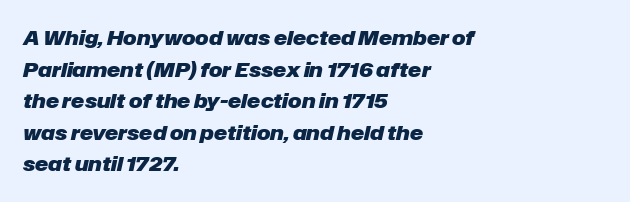
Q: Is the text bold? A: Yes.
Q: Is the text italic (slanted)? A: Yes, it leans right by about 12 degrees.
Q: Is the text underlined? A: No.
Q: How is the paragraph aligned? A: Left-aligned.
Q: Is the spacing between letters normal or unusually wide? A: Normal.
Q: Is the spacing between lines tight, normal or loose? A: Normal.
